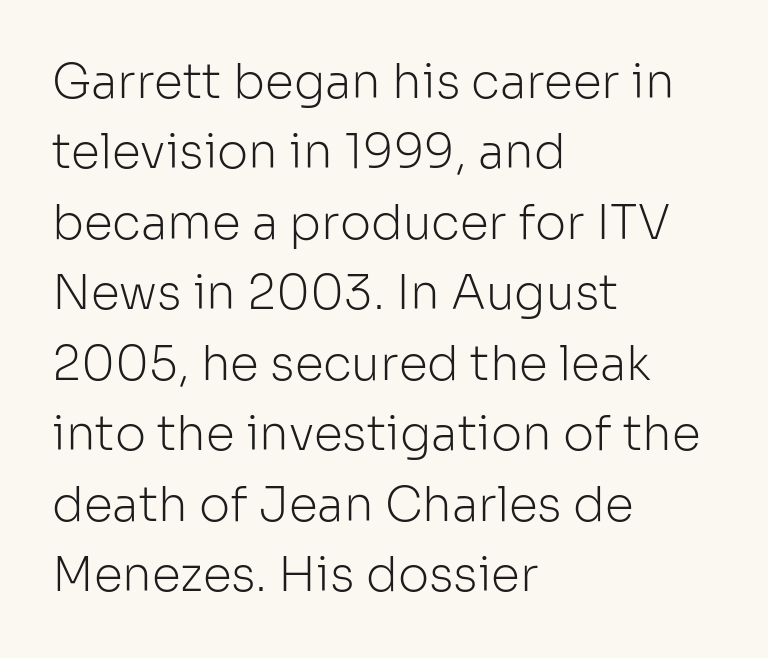
Q: Is the text bold? A: No.
Q: Is the text italic (slanted)? A: No, it is upright.
Q: Is the typeface a serif or a sans-serif typeface? A: Sans-serif.
Q: Is the text underlined? A: No.
Q: How is the paragraph aligned? A: Left-aligned.
Q: Is the spacing between letters normal or unusually wide? A: Normal.
Q: Is the spacing between lines tight, normal or loose? A: Normal.
Q: Width (condensed, normal, or wide)? A: Normal.
Q: Stroke contrast? A: Low.
Q: x-height? A: Medium.
Q: Monospaced? A: No.
